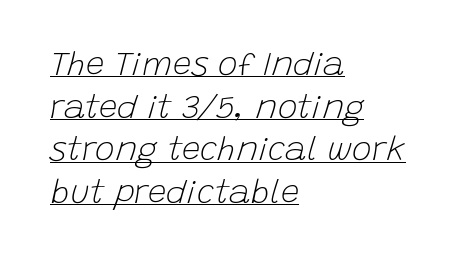
Normally led — the rows are evenly, conventionally spaced. Each line starts at the same left margin while the right side varies. These characters rest on top of a visible drawn line. Note the varied advance widths — an 'i' is clearly narrower than an 'm'. The passage shown leans; its letterforms are oblique. Is the type heavy? It reads as light-to-regular instead.
